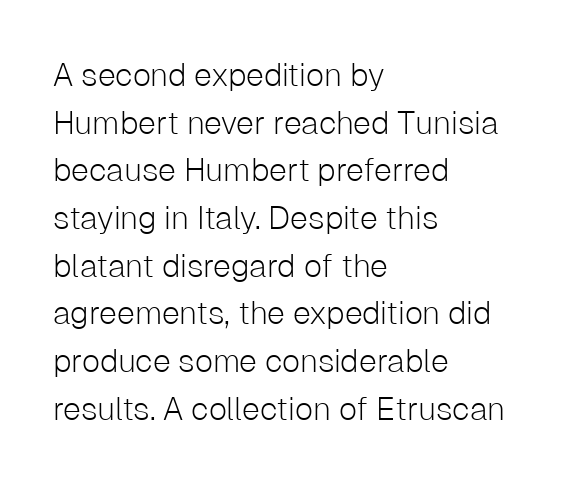
Q: Is the text bold? A: No.
Q: Is the text italic (slanted)? A: No, it is upright.
Q: Is the typeface a serif or a sans-serif typeface? A: Sans-serif.
Q: Is the text underlined? A: No.
Q: How is the paragraph aligned? A: Left-aligned.
Q: Is the spacing between letters normal or unusually wide? A: Normal.
Q: Is the spacing between lines tight, normal or loose? A: Normal.
Q: Width (condensed, normal, or wide)? A: Normal.
Q: Stroke contrast? A: Low.
Q: x-height? A: Medium.
Q: Monospaced? A: No.
